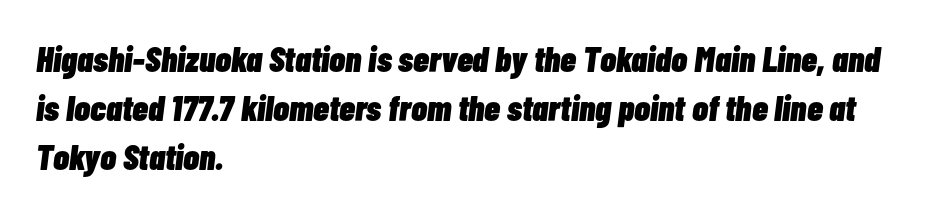
{"italic": "yes", "lean": "right", "slant_degrees": 7, "bold": "yes", "weight": "heavy", "width": "condensed", "stroke_contrast": "low", "x_height": "medium", "monospaced": "no", "underline": "no", "align": "left", "line_spacing": "normal", "line_spacing_ratio": 1.36, "letter_spacing": "normal", "letter_spacing_em": 0.0, "glyph_px": 36}
